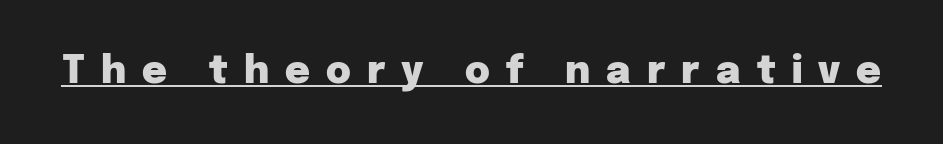
Here the designer chose a conventional face with non-uniform glyph widths. Ascenders rise straight up at ninety degrees. Honestly, the letter spacing is so wide it's the main thing you notice. The passage shown is underscored from start to finish. The characters display no serif detailing; their extremities are plain. A full-strength bold gives these letters their thick strokes.
